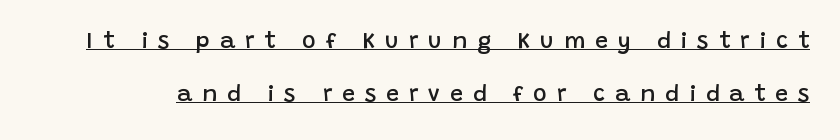
Posture: straight, roman, zero tilt. The horizontal fit of the characters is loose and conspicuously gappy. A typographer would call this underscored text. Every letter is mildly thick-stroked: semibold rather than bold. Whoever set this chose breathing room over compactness in the vertical rhythm.
